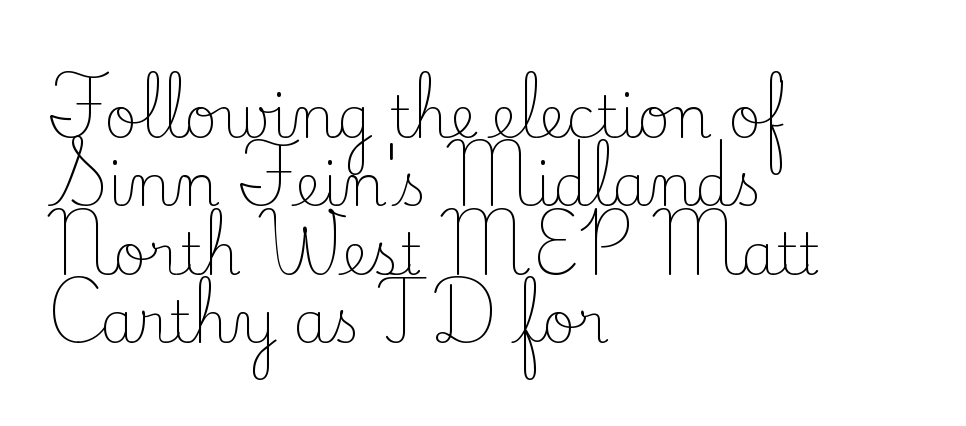
Q: Is the text bold? A: No.
Q: Is the text italic (slanted)? A: No, it is upright.
Q: Is the typeface a serif or a sans-serif typeface? A: Serif.
Q: Is the text underlined? A: No.
Q: How is the paragraph aligned? A: Left-aligned.
Q: Is the spacing between letters normal or unusually wide? A: Normal.
Q: Width (condensed, normal, or wide)? A: Normal.
Q: Stroke contrast? A: Low.
Q: x-height? A: Small.
Q: Monospaced? A: No.
